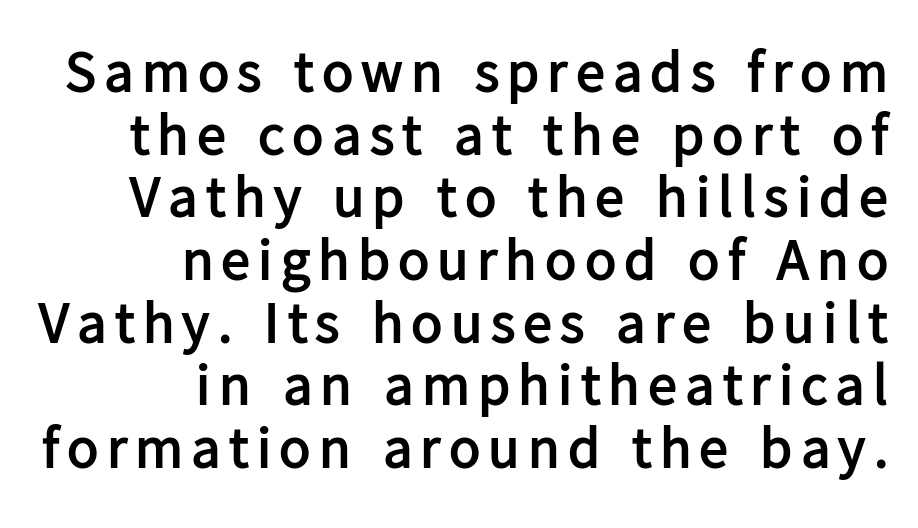
Q: Is the text bold? A: Yes.
Q: Is the text italic (slanted)? A: No, it is upright.
Q: Is the typeface a serif or a sans-serif typeface? A: Sans-serif.
Q: Is the text underlined? A: No.
Q: How is the paragraph aligned? A: Right-aligned.
Q: Is the spacing between lines tight, normal or loose? A: Tight.
Q: Width (condensed, normal, or wide)? A: Normal.
Q: Stroke contrast? A: Low.
Q: x-height? A: Medium.
Q: Monospaced? A: No.
